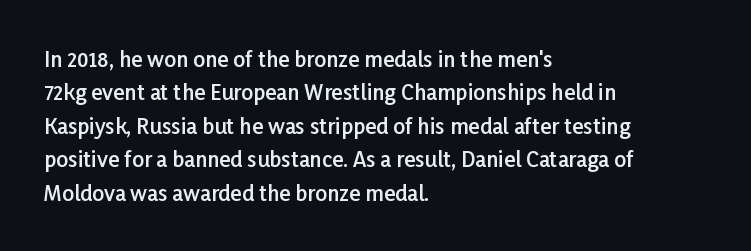
Typographic density is moderately raised because the face is semibold. Letter spacing: default. Vertically, the passage feels balanced, rows spaced as you'd expect. In terms of posture, this sample is upright. These lines stack with their left ends in a neat column.
